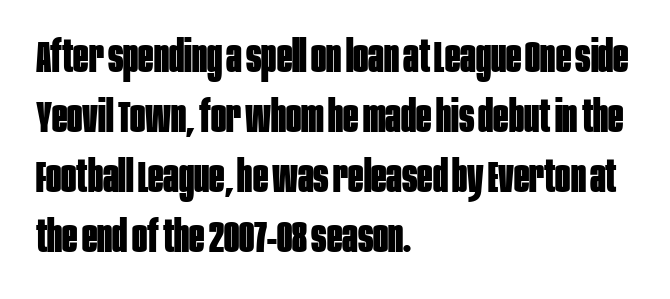
Q: Is the text bold? A: Yes.
Q: Is the text italic (slanted)? A: No, it is upright.
Q: Is the typeface a serif or a sans-serif typeface? A: Sans-serif.
Q: Is the text underlined? A: No.
Q: How is the paragraph aligned? A: Left-aligned.
Q: Is the spacing between letters normal or unusually wide? A: Normal.
Q: Is the spacing between lines tight, normal or loose? A: Normal.
Q: Width (condensed, normal, or wide)? A: Condensed.
Q: Stroke contrast? A: Low.
Q: x-height? A: Large.
Q: Monospaced? A: No.
